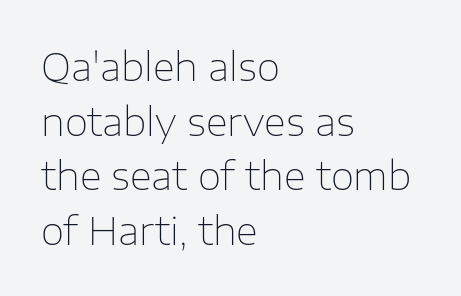
{"serif": "no", "italic": "no", "bold": "no", "weight": "thin", "width": "normal", "stroke_contrast": "low", "x_height": "medium", "monospaced": "no", "underline": "no", "align": "left", "line_spacing": "normal", "line_spacing_ratio": 1.44, "letter_spacing": "normal", "letter_spacing_em": 0.0, "glyph_px": 38}
